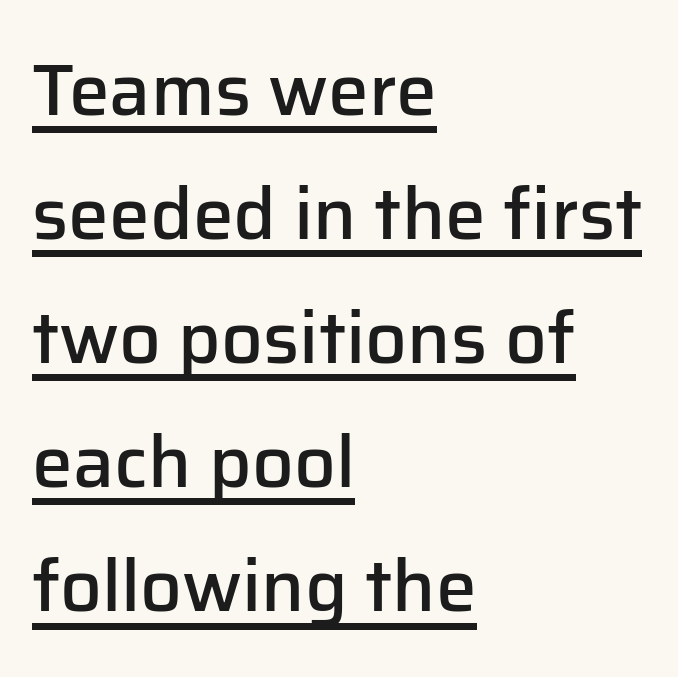
Q: Is the text bold? A: Semi-bold.
Q: Is the text italic (slanted)? A: No, it is upright.
Q: Is the typeface a serif or a sans-serif typeface? A: Sans-serif.
Q: Is the text underlined? A: Yes.
Q: How is the paragraph aligned? A: Left-aligned.
Q: Is the spacing between letters normal or unusually wide? A: Normal.
Q: Is the spacing between lines tight, normal or loose? A: Normal.
Q: Width (condensed, normal, or wide)? A: Normal.
Q: Stroke contrast? A: Low.
Q: x-height? A: Medium.
Q: Monospaced? A: No.
